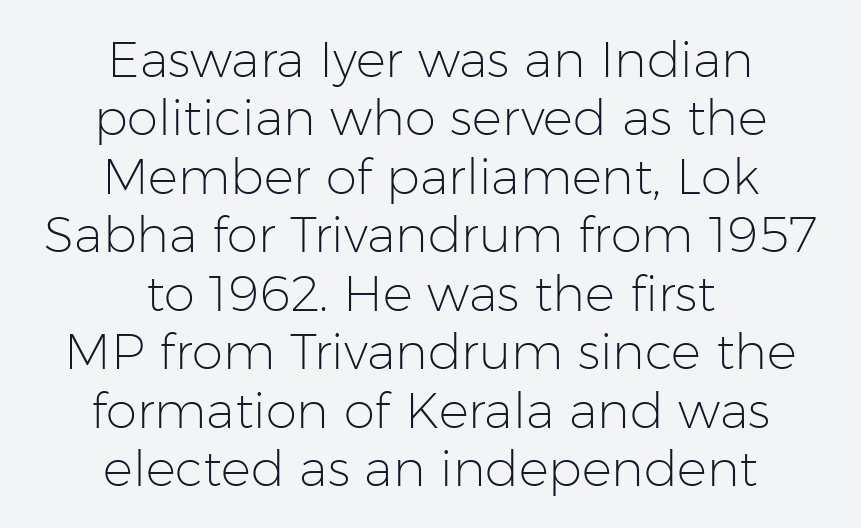
The image shows 50 px light sans-serif type, upright; set centered, line spacing 1.17x, normal letter spacing, not underlined; low stroke contrast and a medium x-height.
